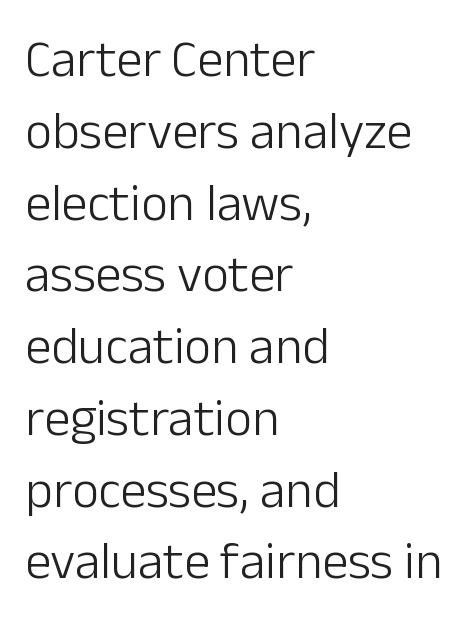
Students, observe: this is what conventionally led text looks like. Does the type have serifs? No, each stem ends abruptly. Line beginnings align vertically; line endings do not. Heaviness? Minimal to ordinary, like unemphasized prose. Each row of text sits above clean, open space.
